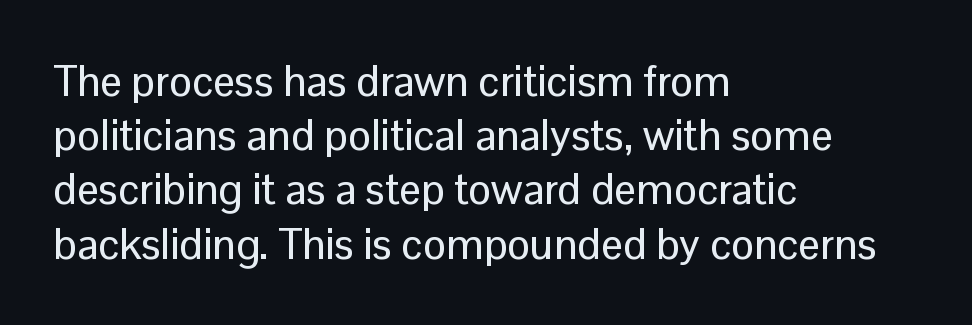
Q: Is the text italic (slanted)? A: No, it is upright.
Q: Is the typeface a serif or a sans-serif typeface? A: Sans-serif.
Q: Is the text underlined? A: No.
Q: How is the paragraph aligned? A: Left-aligned.
Q: Is the spacing between letters normal or unusually wide? A: Normal.
Q: Is the spacing between lines tight, normal or loose? A: Normal.
Q: Width (condensed, normal, or wide)? A: Normal.
Q: Stroke contrast? A: Low.
Q: x-height? A: Medium.
Q: Monospaced? A: No.
